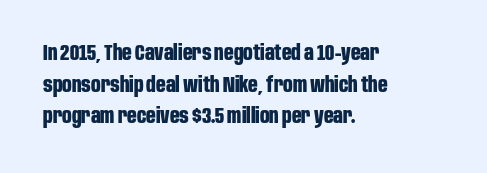
The image shows 21 px bold type, upright; set left-aligned, normal line spacing (1.51x), normal letter spacing, not underlined.
